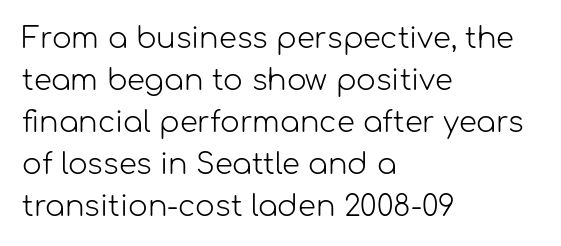
Q: Is the text bold? A: No.
Q: Is the text italic (slanted)? A: No, it is upright.
Q: Is the typeface a serif or a sans-serif typeface? A: Sans-serif.
Q: Is the text underlined? A: No.
Q: How is the paragraph aligned? A: Left-aligned.
Q: Is the spacing between letters normal or unusually wide? A: Normal.
Q: Is the spacing between lines tight, normal or loose? A: Normal.
Q: Width (condensed, normal, or wide)? A: Normal.
Q: Stroke contrast? A: Low.
Q: x-height? A: Medium.
Q: Monospaced? A: No.
